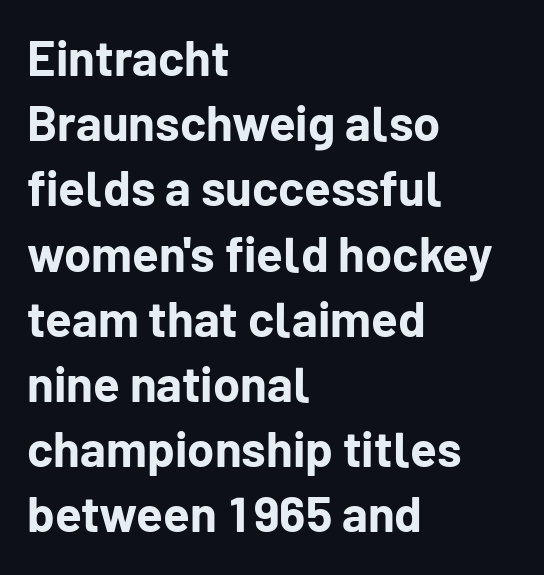
The image shows 49 px bold sans-serif type, upright; set left-aligned, normal line spacing (1.33x), normal letter spacing, not underlined; low stroke contrast and a medium x-height.
